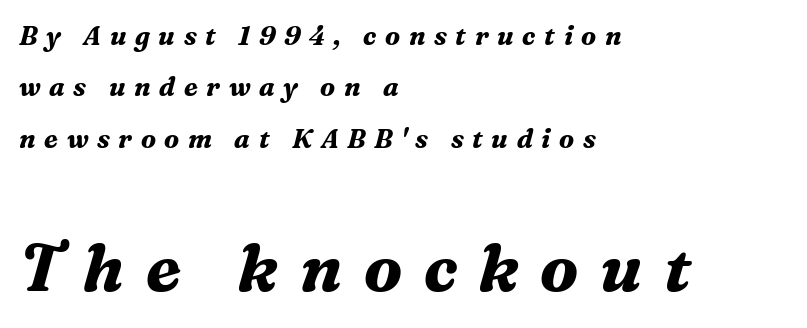
An italicized treatment has been applied to the whole sample. Of the two passages, the one underneath uses the larger point size. The typesetter chose a ragged-right arrangement here. Observe the serifs anchoring each vertical stroke in this sample. The zone under the glyphs is completely vacant. There is plenty of visible air inserted between adjacent glyphs.
